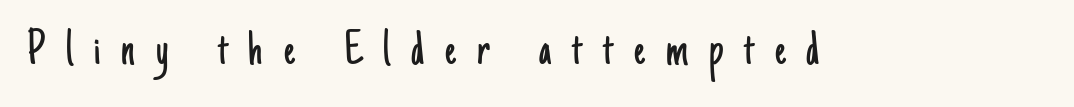
The image shows 52 px light, condensed sans-serif type, upright; set unusually wide letter spacing (+0.4 em), not underlined; low stroke contrast and a small x-height.
